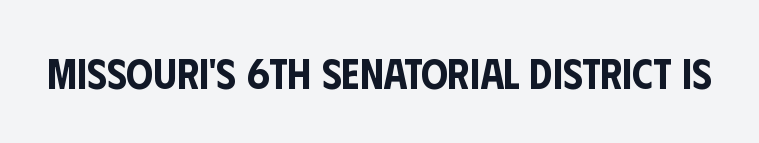
The image shows 42 px condensed sans-serif type, upright; set normal letter spacing, not underlined; low stroke contrast and a large x-height.
